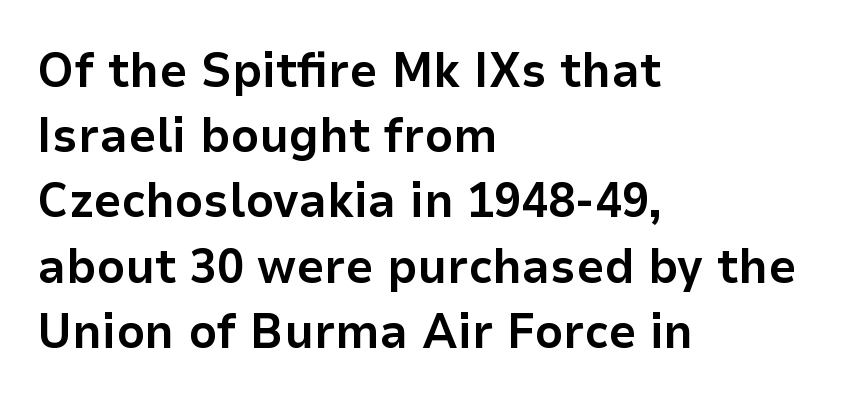
Q: Is the text bold? A: Yes.
Q: Is the text italic (slanted)? A: No, it is upright.
Q: Is the typeface a serif or a sans-serif typeface? A: Sans-serif.
Q: Is the text underlined? A: No.
Q: How is the paragraph aligned? A: Left-aligned.
Q: Is the spacing between letters normal or unusually wide? A: Normal.
Q: Is the spacing between lines tight, normal or loose? A: Normal.
Q: Width (condensed, normal, or wide)? A: Normal.
Q: Stroke contrast? A: Low.
Q: x-height? A: Medium.
Q: Monospaced? A: No.
